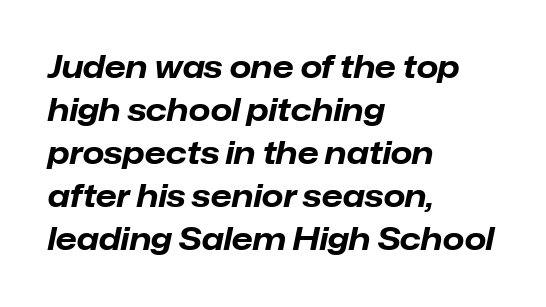
The image shows 31 px bold type, italic (leaning right); set left-aligned, normal line spacing (1.39x), normal letter spacing, not underlined; low stroke contrast and a medium x-height.
